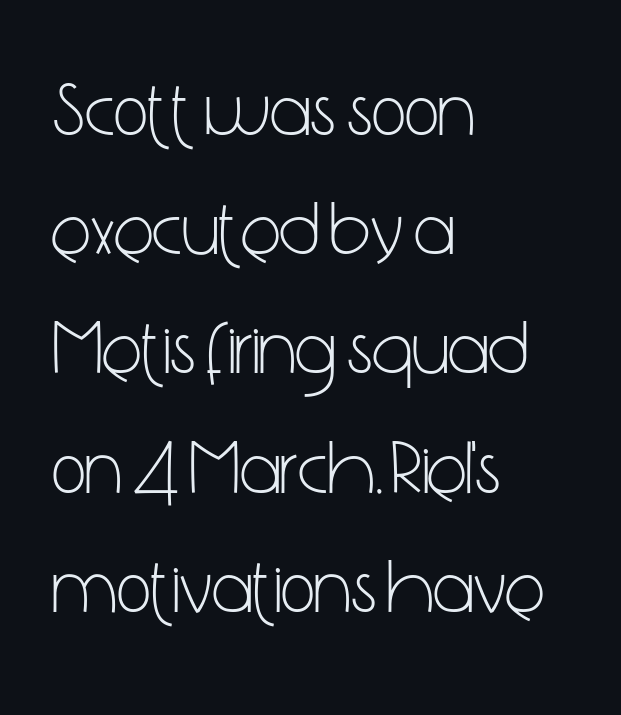
The image shows 75 px light, condensed sans-serif type, upright; set left-aligned, normal line spacing (1.59x), normal letter spacing, not underlined; low stroke contrast and a medium x-height.
